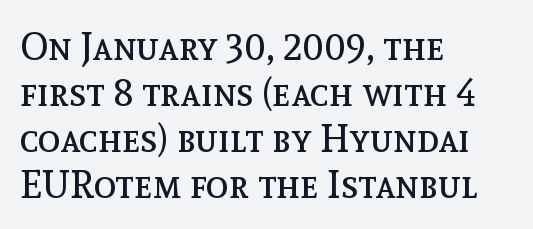
The image shows 38 px regular-weight type, upright; set left-aligned, line spacing 1.21x, normal letter spacing, not underlined; a medium x-height.
